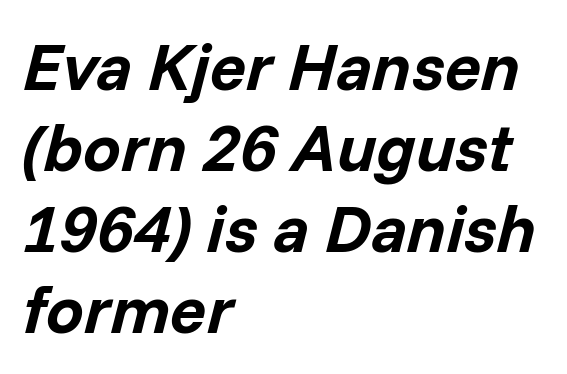
Q: Is the text bold? A: Yes.
Q: Is the text italic (slanted)? A: Yes, it leans right by about 14 degrees.
Q: Is the text underlined? A: No.
Q: How is the paragraph aligned? A: Left-aligned.
Q: Is the spacing between letters normal or unusually wide? A: Normal.
Q: Width (condensed, normal, or wide)? A: Normal.
Q: Stroke contrast? A: Low.
Q: x-height? A: Medium.
Q: Monospaced? A: No.
